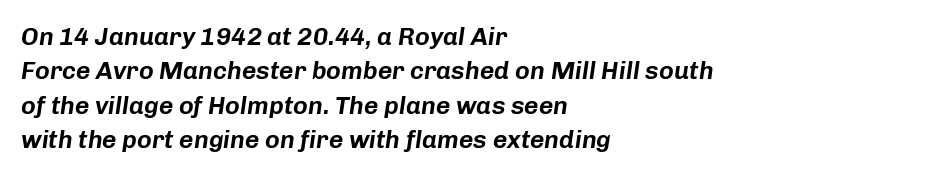
Alignment: flush left. Spacing between characters is what you'd get straight out of the box. The strip under each line holds only bare page. The specimen reads as italic at a glance. Quick note: interline space is typical.
